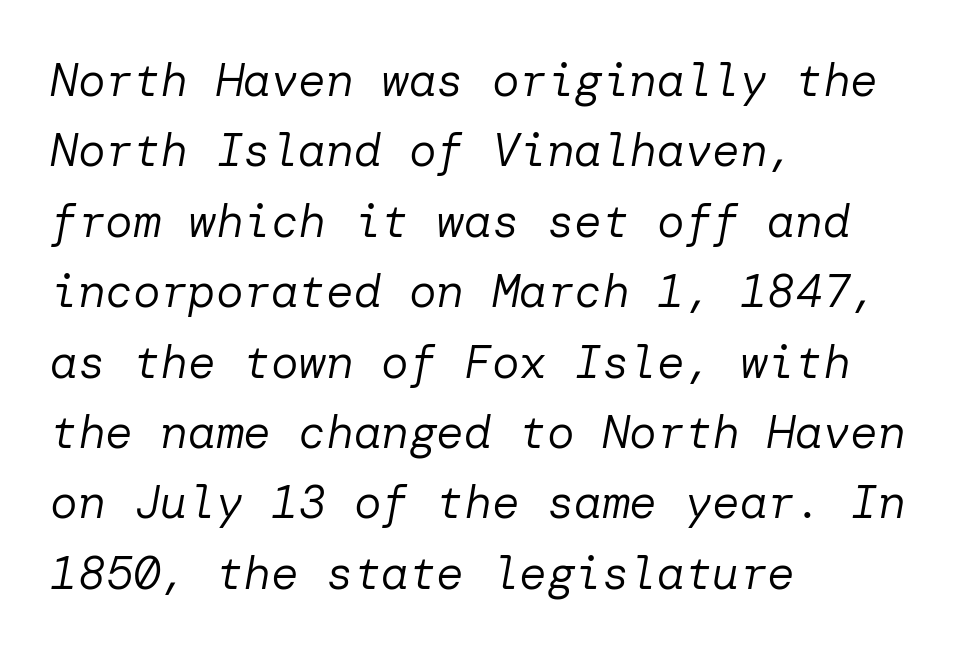
{"italic": "yes", "lean": "right", "slant_degrees": 10, "bold": "no", "weight": "regular", "width": "normal", "stroke_contrast": "low", "x_height": "medium", "underline": "no", "align": "left", "line_spacing": "normal", "line_spacing_ratio": 1.53, "letter_spacing": "normal", "letter_spacing_em": 0.0, "glyph_px": 46}
